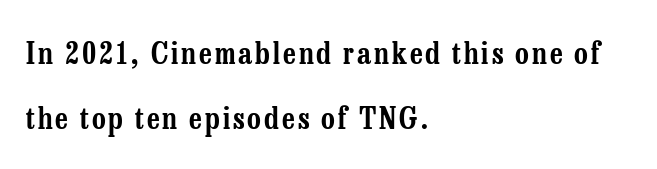
{"serif": "yes", "italic": "no", "width": "condensed", "stroke_contrast": "low", "x_height": "medium", "monospaced": "no", "underline": "no", "align": "left", "line_spacing": "loose", "line_spacing_ratio": 2.18, "glyph_px": 30}
